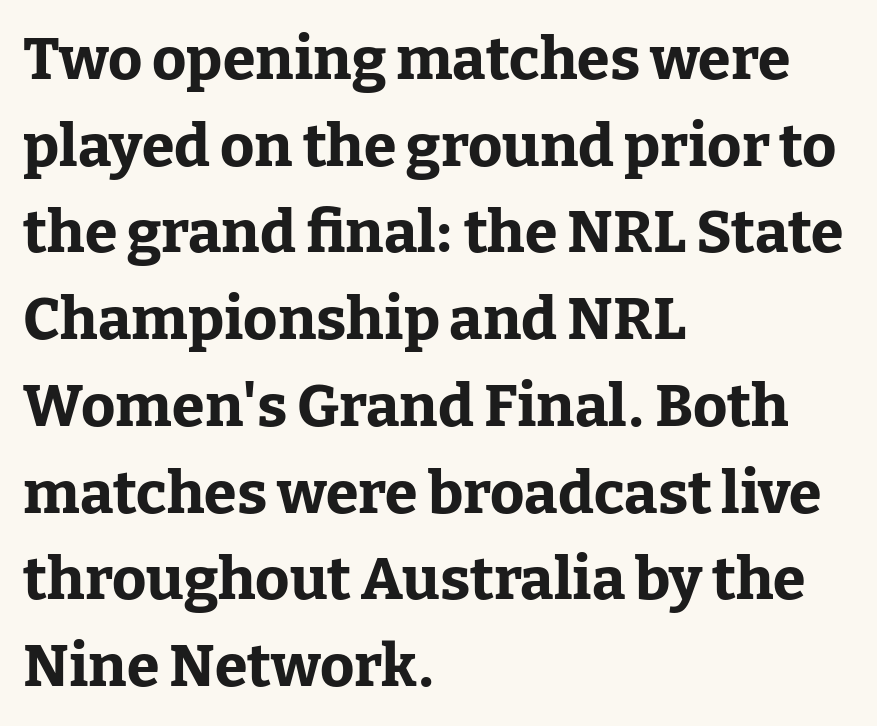
Do the characters align in a grid? No, the font is proportional. Is there much room between lines? A standard amount, neither cramped nor airy. Glyph-to-glyph distance matches everyday printed text. Stroke terminals: seriffed. The typography opts for an upright posture over an oblique one.
